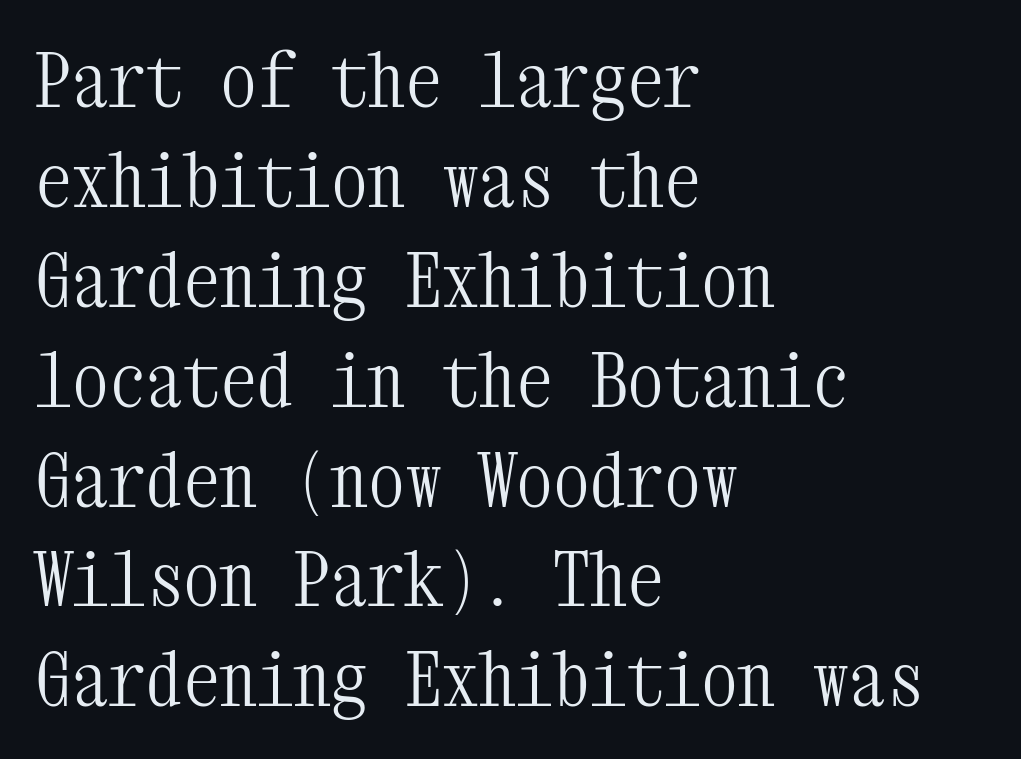
{"serif": "yes", "italic": "no", "bold": "no", "weight": "light", "width": "condensed", "stroke_contrast": "medium", "x_height": "medium", "monospaced": "yes", "underline": "no", "align": "left", "line_spacing": "normal", "line_spacing_ratio": 1.35, "letter_spacing": "normal", "letter_spacing_em": 0.0, "glyph_px": 74}
